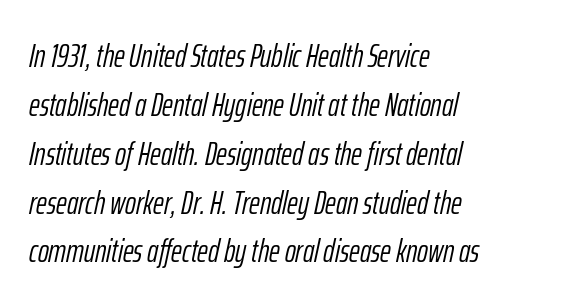
Q: Is the text bold? A: No.
Q: Is the text italic (slanted)? A: Yes, it leans right by about 12 degrees.
Q: Is the text underlined? A: No.
Q: How is the paragraph aligned? A: Left-aligned.
Q: Is the spacing between letters normal or unusually wide? A: Normal.
Q: Is the spacing between lines tight, normal or loose? A: Normal.
Q: Width (condensed, normal, or wide)? A: Condensed.
Q: Stroke contrast? A: Low.
Q: x-height? A: Medium.
Q: Monospaced? A: No.
